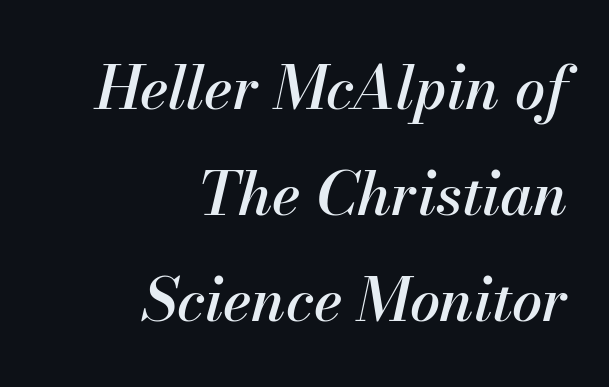
{"italic": "yes", "lean": "right", "slant_degrees": 13, "width": "normal", "stroke_contrast": "medium", "x_height": "small", "monospaced": "no", "underline": "no", "align": "right", "line_spacing_ratio": 1.77, "letter_spacing": "normal", "letter_spacing_em": 0.0, "glyph_px": 60}
